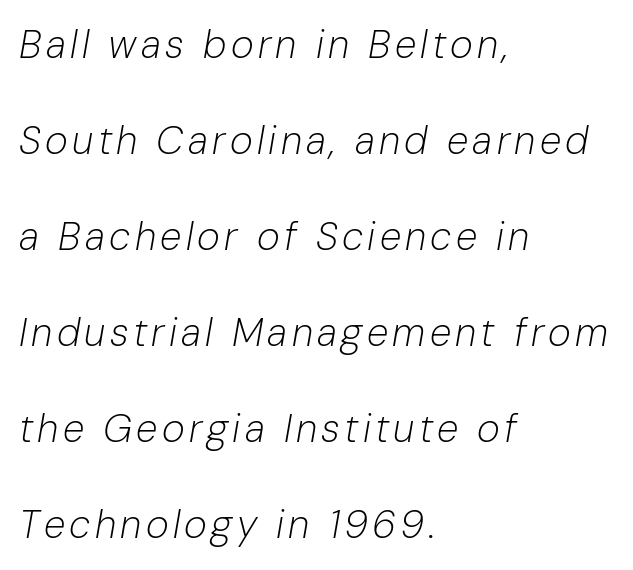
The ragged edge is on the right, which tells us the setting is flush left. Character widths vary here, with narrow letters taking less room than wide ones. Quick note: interline space is abundant. The words here are not underlined. A typesetter would mark this as italic.
